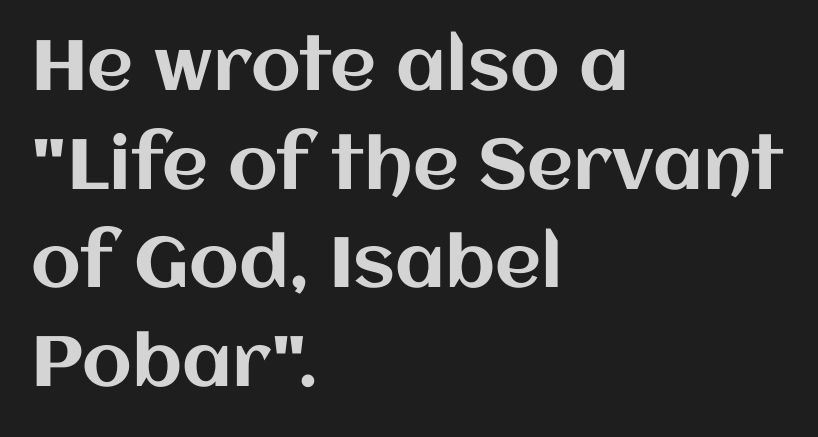
Q: Is the text italic (slanted)? A: No, it is upright.
Q: Is the text underlined? A: No.
Q: How is the paragraph aligned? A: Left-aligned.
Q: Is the spacing between letters normal or unusually wide? A: Normal.
Q: Is the spacing between lines tight, normal or loose? A: Normal.
Q: Width (condensed, normal, or wide)? A: Normal.
Q: Stroke contrast? A: Medium.
Q: x-height? A: Large.
Q: Monospaced? A: No.
